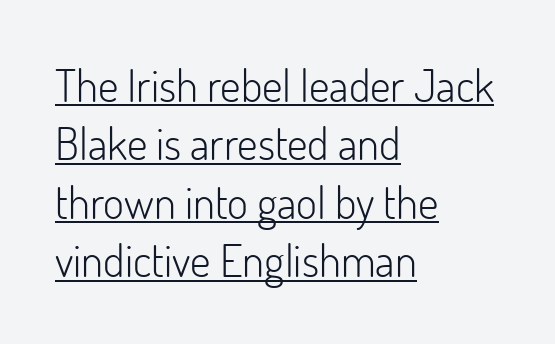
Q: Is the text bold? A: No.
Q: Is the text italic (slanted)? A: No, it is upright.
Q: Is the typeface a serif or a sans-serif typeface? A: Sans-serif.
Q: Is the text underlined? A: Yes.
Q: How is the paragraph aligned? A: Left-aligned.
Q: Is the spacing between letters normal or unusually wide? A: Normal.
Q: Is the spacing between lines tight, normal or loose? A: Normal.
Q: Width (condensed, normal, or wide)? A: Normal.
Q: Stroke contrast? A: Low.
Q: x-height? A: Small.
Q: Monospaced? A: No.
